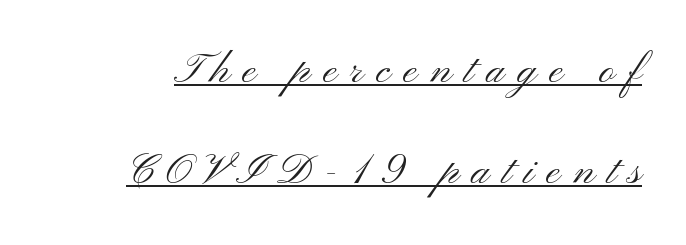
Vertically, the passage feels expansive, rows floating well apart. The letters advance in unequal steps, a hallmark of proportional type. This rendering widens character spacing well past its baseline value. Are there feet on the stems? There aren't — it's a sans.
